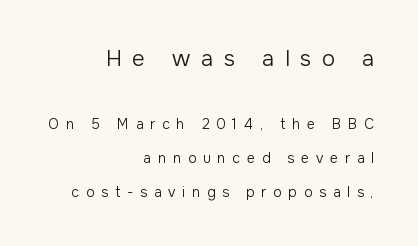
Q: Is the text bold? A: No.
Q: Is the text italic (slanted)? A: No, it is upright.
Q: Is the text underlined? A: No.
Q: How is the paragraph aligned? A: Right-aligned.
Q: Is the spacing between letters normal or unusually wide? A: Unusually wide.
Q: Is the spacing between lines tight, normal or loose? A: Loose.
Q: Which block of text is set in a larger size, the first (top) or the second (bottom)? A: The first (top) one.
